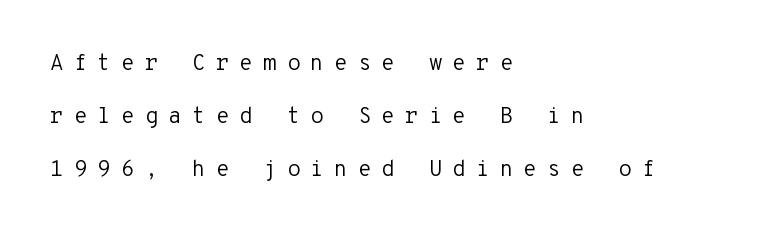
Upright lettering throughout. Quick note: interline space is abundant. The lines in this sample share a left origin and differ only in where they stop. The specimen omits any rule beneath the text block's lines.
